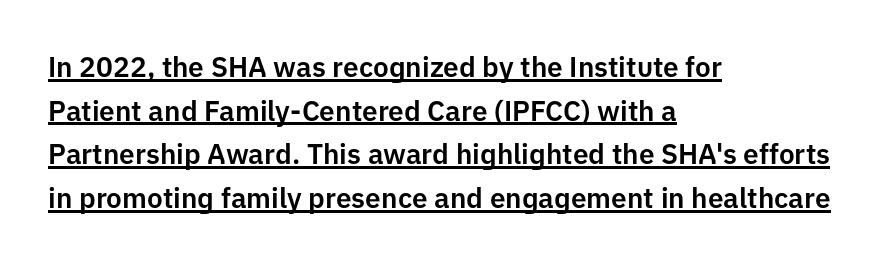
{"serif": "no", "italic": "no", "width": "normal", "stroke_contrast": "low", "x_height": "medium", "monospaced": "no", "underline": "yes", "align": "left", "line_spacing": "normal", "line_spacing_ratio": 1.56, "letter_spacing": "normal", "letter_spacing_em": 0.0, "glyph_px": 28}
